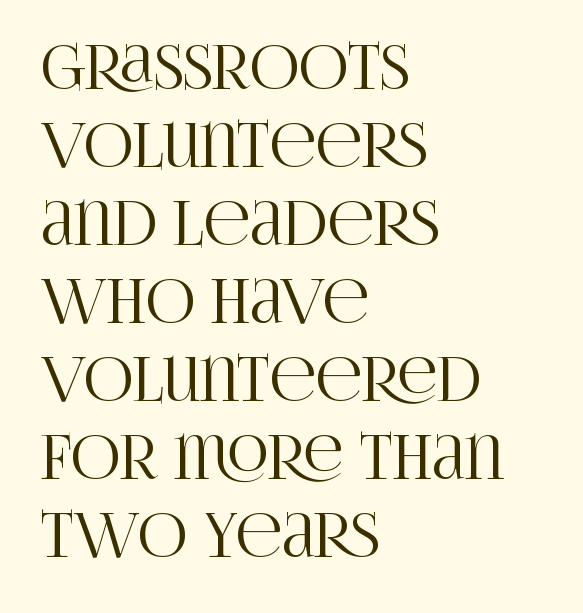
Little horizontal feet cap the strokes, marking this as serif type. The rendering uses natural spacing where letterforms have individual widths. Clear beneath every line of the passage. Tall strokes in this sample are plumb rather than angled. Layout note: lines flush left.
